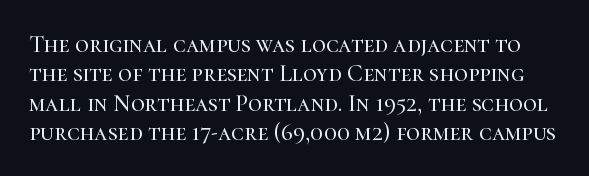
Inter-character spacing is left at the font's built-in metrics. Vertical strokes here are truly vertical. Check under the words: just untouched page.
